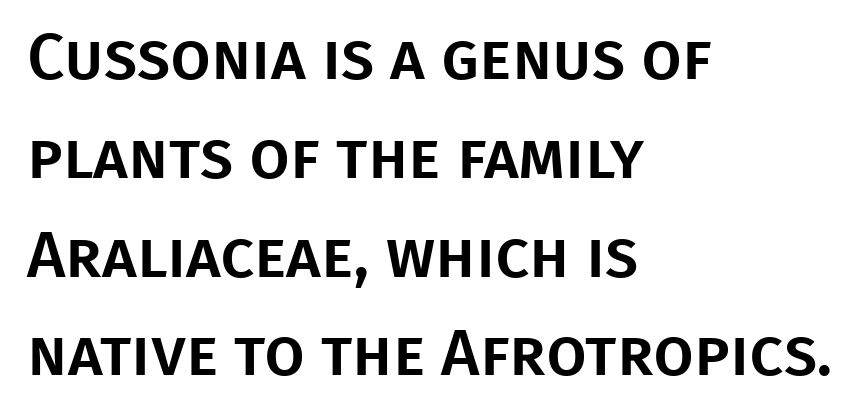
Q: Is the text italic (slanted)? A: No, it is upright.
Q: Is the typeface a serif or a sans-serif typeface? A: Sans-serif.
Q: Is the text underlined? A: No.
Q: How is the paragraph aligned? A: Left-aligned.
Q: Is the spacing between letters normal or unusually wide? A: Normal.
Q: Is the spacing between lines tight, normal or loose? A: Normal.
Q: Width (condensed, normal, or wide)? A: Normal.
Q: Stroke contrast? A: Low.
Q: x-height? A: Large.
Q: Monospaced? A: No.
